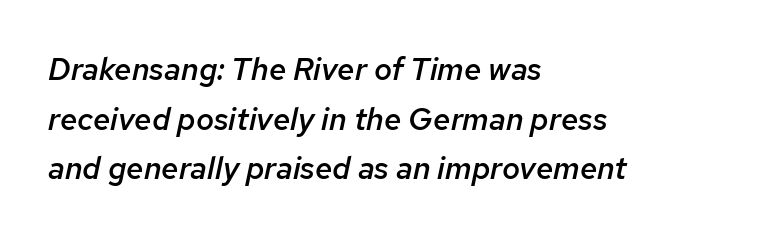
Q: Is the text bold? A: Semi-bold.
Q: Is the text italic (slanted)? A: Yes, it leans right by about 12 degrees.
Q: Is the text underlined? A: No.
Q: How is the paragraph aligned? A: Left-aligned.
Q: Is the spacing between letters normal or unusually wide? A: Normal.
Q: Is the spacing between lines tight, normal or loose? A: Normal.
Q: Width (condensed, normal, or wide)? A: Normal.
Q: Stroke contrast? A: Low.
Q: x-height? A: Medium.
Q: Monospaced? A: No.
